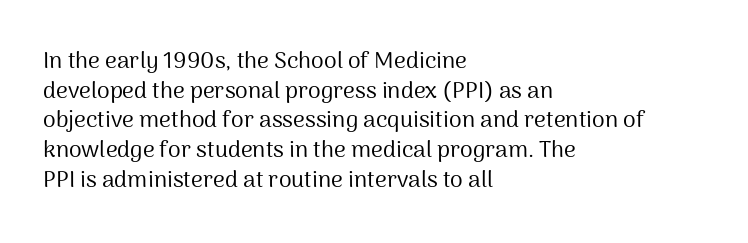
The lines sit at an ordinary, default distance from one another. The rag falls on the right side of this text block. The characters are drawn with everyday or finer stroke widths. Descender tails drop into unmarked territory.
